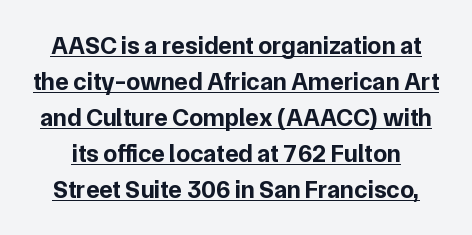
{"italic": "no", "bold": "yes", "underline": "yes", "line_spacing": "normal", "line_spacing_ratio": 1.44, "letter_spacing": "normal", "letter_spacing_em": 0.0, "glyph_px": 25}
